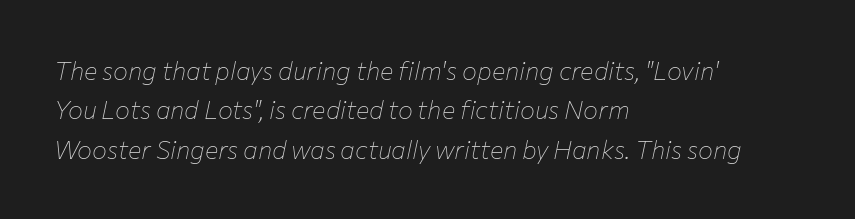
{"italic": "yes", "lean": "right", "slant_degrees": 12, "bold": "no", "underline": "no", "align": "left", "line_spacing": "normal", "line_spacing_ratio": 1.58, "letter_spacing": "normal", "letter_spacing_em": 0.0, "glyph_px": 25}
